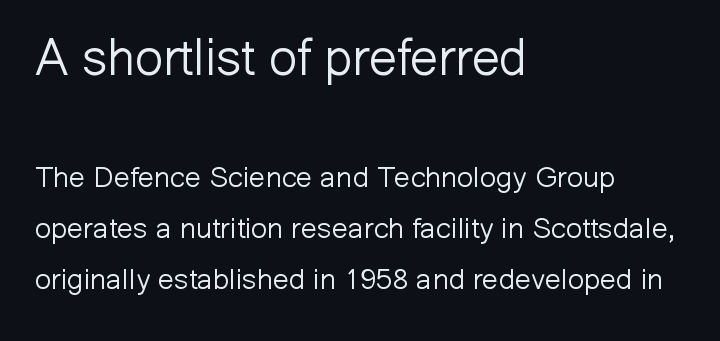
The image shows 50 px light sans-serif type, upright; set left-aligned, line spacing 1.76x, normal letter spacing, not underlined; the first (top) block is 1.72x larger; low stroke contrast and a medium x-height.
